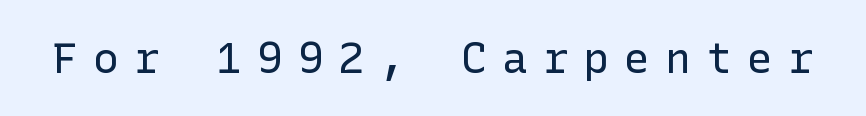
{"serif": "no", "italic": "no", "bold": "no", "weight": "regular", "width": "normal", "stroke_contrast": "low", "x_height": "medium", "underline": "no", "letter_spacing": "wide", "letter_spacing_em": 0.35, "glyph_px": 43}
